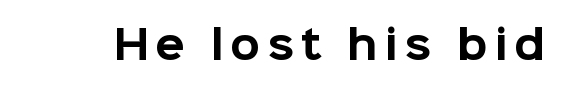
Any mark beneath the type? The region is blank. The type family on display is of the sans-serif kind. The rendering uses natural spacing where letterforms have individual widths. I'd describe the lettering as bold — thick and assertive.
